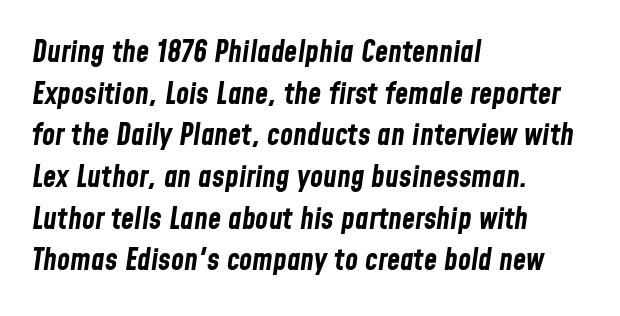
Note the varied advance widths — an 'i' is clearly narrower than an 'm'. Horizontal alignment here is leftward, the default for most running prose. Words appear dense and cohesive because spacing is normal. Yep, that's italic — everything's leaning. Thick stems and heavy bowls — unmistakably bold.
